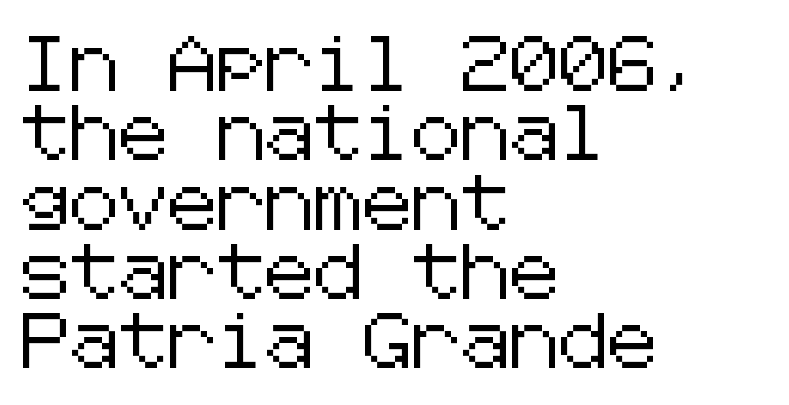
Q: Is the text italic (slanted)? A: No, it is upright.
Q: Is the typeface a serif or a sans-serif typeface? A: Sans-serif.
Q: Is the text underlined? A: No.
Q: How is the paragraph aligned? A: Left-aligned.
Q: Is the spacing between letters normal or unusually wide? A: Normal.
Q: Is the spacing between lines tight, normal or loose? A: Normal.
Q: Width (condensed, normal, or wide)? A: Normal.
Q: Stroke contrast? A: Low.
Q: x-height? A: Medium.
